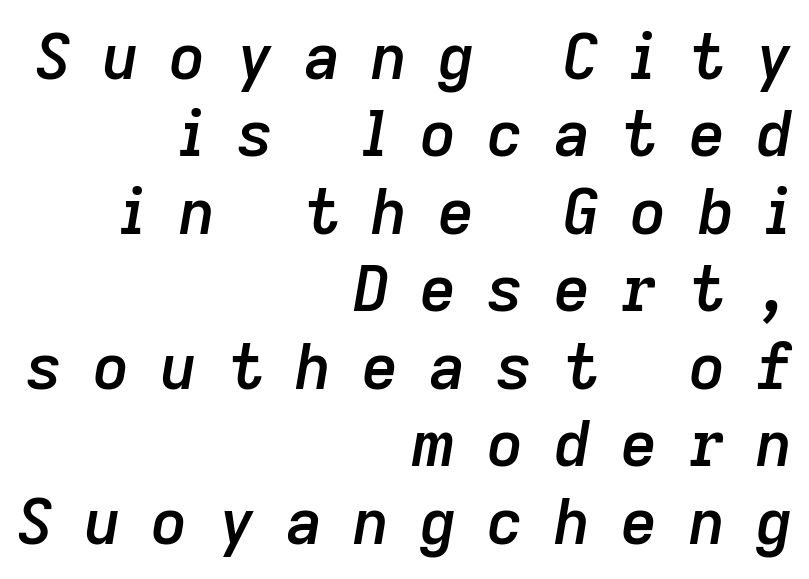
{"italic": "yes", "lean": "right", "slant_degrees": 9, "bold": "semi", "weight": "semibold", "width": "normal", "stroke_contrast": "low", "x_height": "medium", "monospaced": "no", "underline": "no", "align": "right", "line_spacing_ratio": 1.23, "letter_spacing": "wide", "letter_spacing_em": 0.49, "glyph_px": 63}
